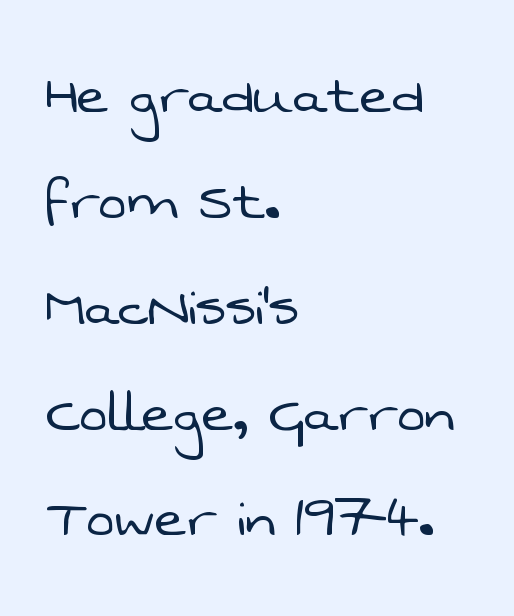
{"serif": "no", "bold": "no", "weight": "light", "width": "normal", "stroke_contrast": "low", "x_height": "medium", "monospaced": "no", "underline": "no", "align": "left", "line_spacing": "normal", "line_spacing_ratio": 1.58, "letter_spacing": "normal", "letter_spacing_em": 0.0, "glyph_px": 67}
